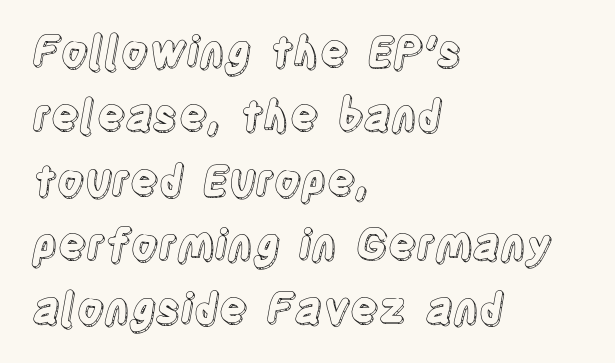
Line spacing here is normal. Type without underlining. Is the block centered? No — it sits flush against the left margin. Each letter keeps its own natural width here, so spacing adapts to shape. Spacing between characters is what you'd get straight out of the box.
